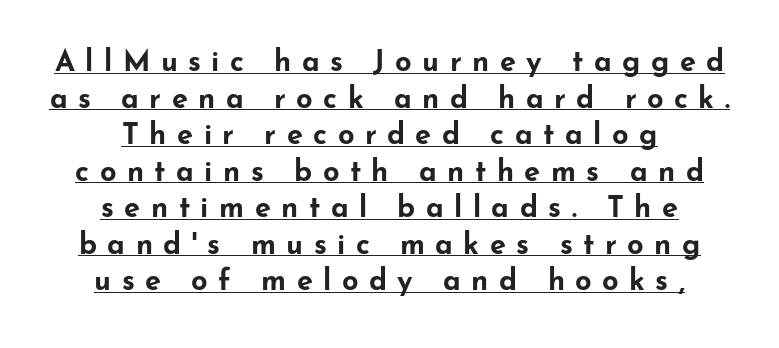
The image shows 29 px bold, wide sans-serif type, upright; set centered, normal line spacing (1.26x), unusually wide letter spacing (+0.36 em), underlined; low stroke contrast and a small x-height.
